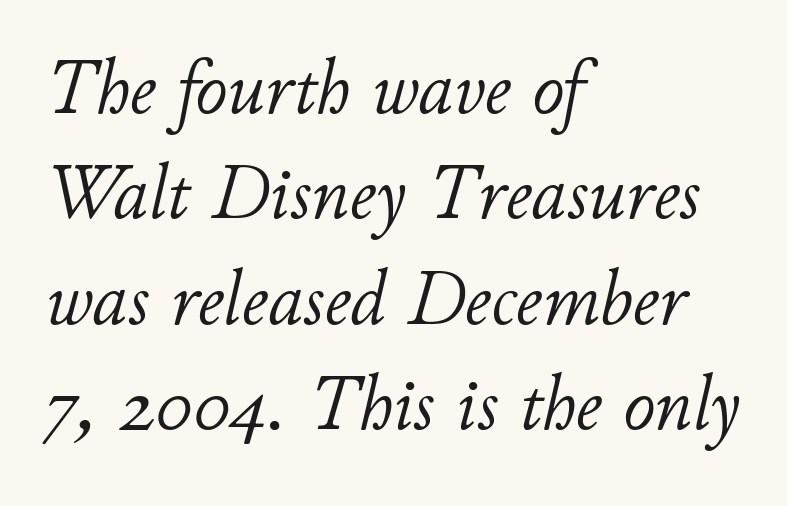
Q: Is the text bold? A: No.
Q: Is the text italic (slanted)? A: Yes, it leans right by about 11 degrees.
Q: Is the text underlined? A: No.
Q: How is the paragraph aligned? A: Left-aligned.
Q: Is the spacing between letters normal or unusually wide? A: Normal.
Q: Is the spacing between lines tight, normal or loose? A: Normal.
Q: Width (condensed, normal, or wide)? A: Normal.
Q: Stroke contrast? A: Low.
Q: x-height? A: Small.
Q: Monospaced? A: No.
